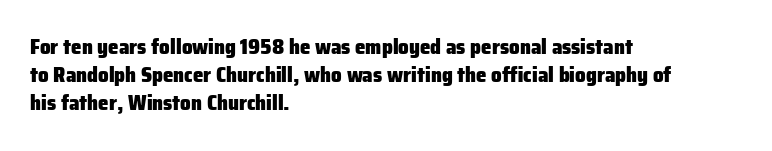
Q: Is the text bold? A: Yes.
Q: Is the text italic (slanted)? A: No, it is upright.
Q: Is the text underlined? A: No.
Q: How is the paragraph aligned? A: Left-aligned.
Q: Is the spacing between letters normal or unusually wide? A: Normal.
Q: Is the spacing between lines tight, normal or loose? A: Normal.
